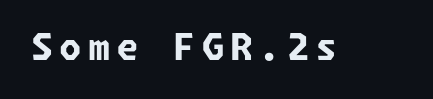
Q: Is the text bold? A: Yes.
Q: Is the typeface a serif or a sans-serif typeface? A: Sans-serif.
Q: Is the text underlined? A: No.
Q: Width (condensed, normal, or wide)? A: Normal.
Q: Stroke contrast? A: Low.
Q: x-height? A: Medium.
